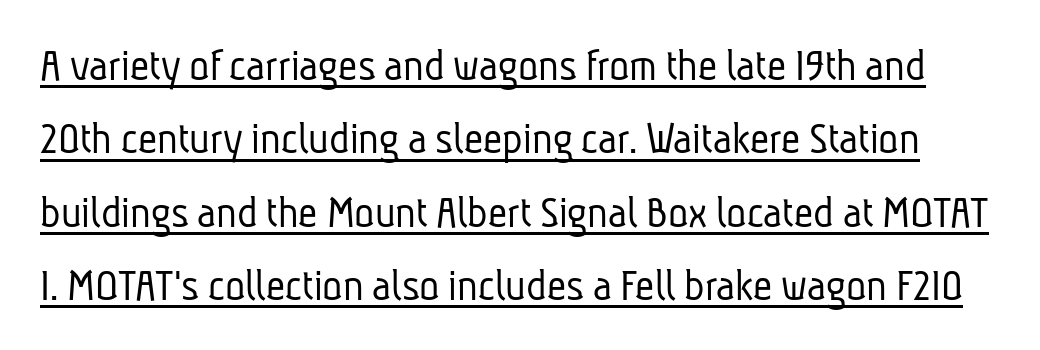
Q: Is the text bold? A: No.
Q: Is the typeface a serif or a sans-serif typeface? A: Sans-serif.
Q: Is the text underlined? A: Yes.
Q: Is the spacing between letters normal or unusually wide? A: Normal.
Q: Is the spacing between lines tight, normal or loose? A: Normal.
Q: Width (condensed, normal, or wide)? A: Condensed.
Q: Stroke contrast? A: Low.
Q: x-height? A: Medium.
Q: Monospaced? A: No.
